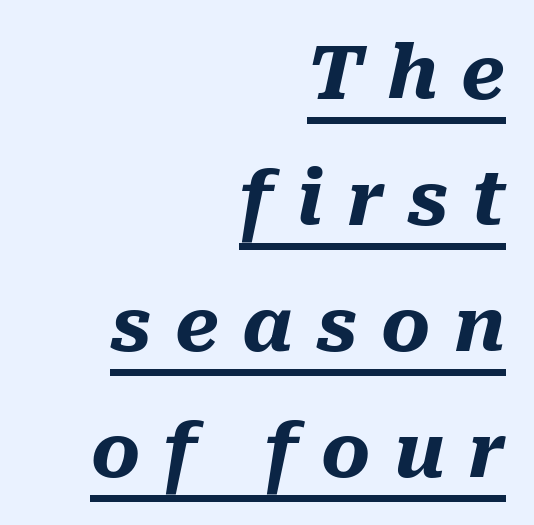
{"italic": "yes", "lean": "right", "slant_degrees": 10, "bold": "yes", "weight": "heavy", "width": "normal", "stroke_contrast": "medium", "x_height": "medium", "monospaced": "no", "underline": "yes", "align": "right", "line_spacing": "normal", "line_spacing_ratio": 1.68, "letter_spacing": "wide", "letter_spacing_em": 0.31, "glyph_px": 75}
